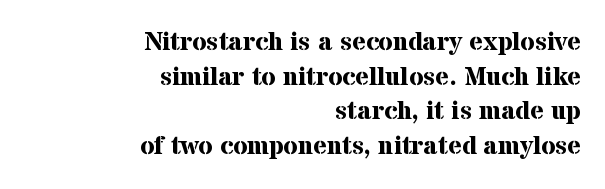
The image shows 26 px bold type, upright; set right-aligned, normal line spacing (1.33x), normal letter spacing, not underlined.
